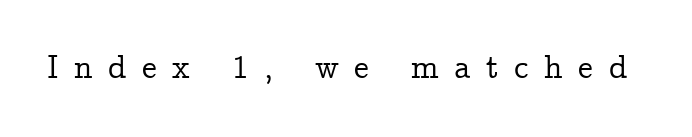
The zone under the glyphs is completely vacant. Observe the serifs anchoring each vertical stroke in this sample. The letters are spread apart with noticeably loose tracking. Proportional: the letters do not fall into vertical columns. A typesetter would mark this as roman, not italic.
